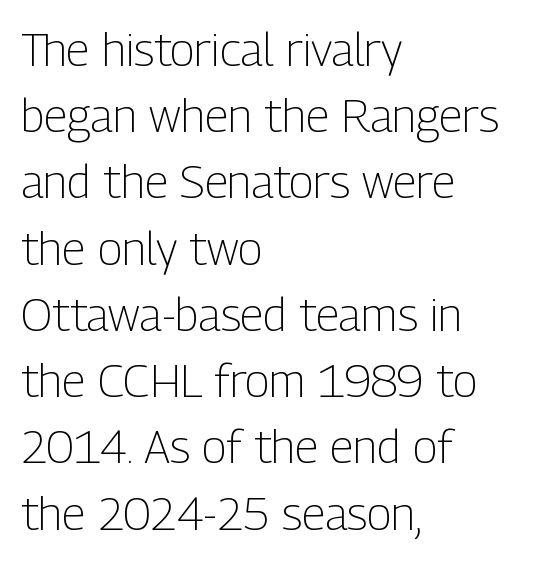
Summary of vertical rhythm: regular, with standard interline spacing. Students, note that the glyphs here touch the page at normal intervals. Descenders are the only things crossing below the line. Typeset ragged right — the left edge is the straight one. The type family on display is of the sans-serif kind. The characters are drawn with everyday or finer stroke widths.
